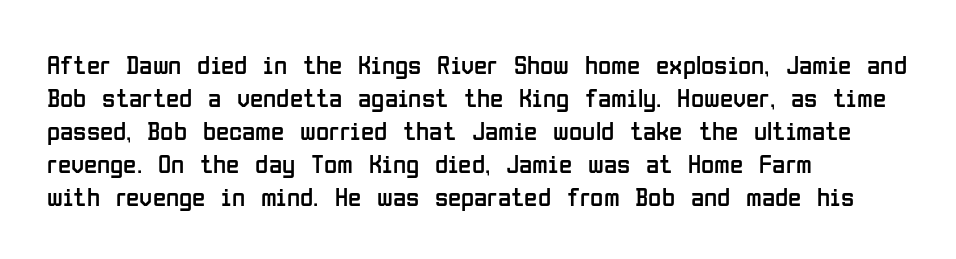
{"italic": "no", "bold": "no", "underline": "no", "align": "left", "line_spacing_ratio": 1.22, "letter_spacing": "normal", "letter_spacing_em": 0.0, "glyph_px": 27}
